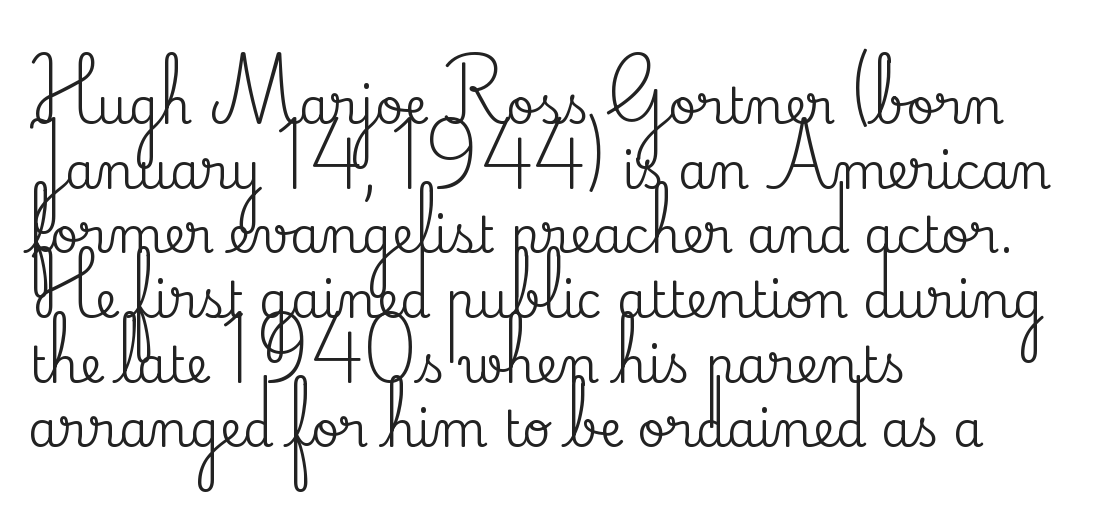
{"serif": "yes", "italic": "no", "width": "normal", "stroke_contrast": "medium", "x_height": "small", "monospaced": "no", "underline": "no", "align": "left", "line_spacing": "normal", "line_spacing_ratio": 1.32, "letter_spacing": "normal", "letter_spacing_em": 0.0, "glyph_px": 49}
